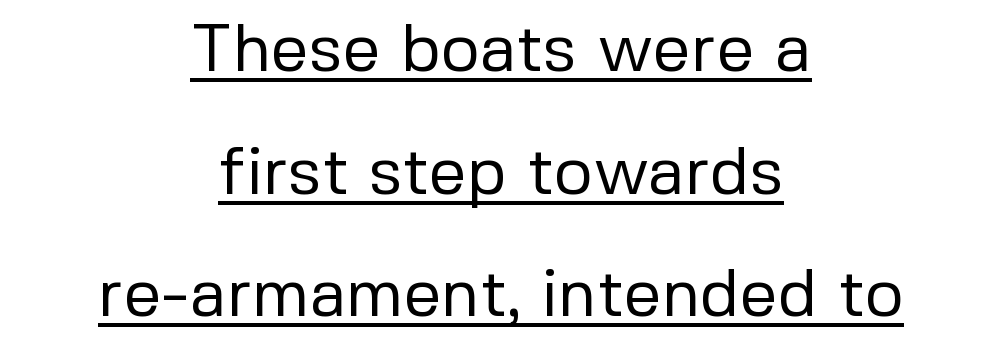
The image shows 67 px regular-weight sans-serif type, upright; set centered, line spacing 1.83x, normal letter spacing, underlined; low stroke contrast and a medium x-height.
